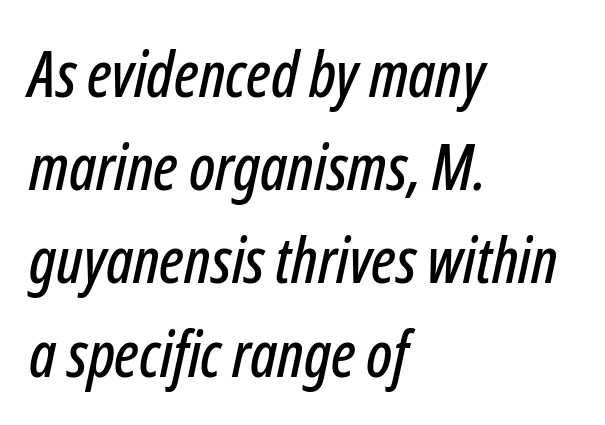
Q: Is the text italic (slanted)? A: Yes, it leans right by about 12 degrees.
Q: Is the text underlined? A: No.
Q: How is the paragraph aligned? A: Left-aligned.
Q: Is the spacing between letters normal or unusually wide? A: Normal.
Q: Is the spacing between lines tight, normal or loose? A: Normal.
Q: Width (condensed, normal, or wide)? A: Condensed.
Q: Stroke contrast? A: Low.
Q: x-height? A: Medium.
Q: Monospaced? A: No.
